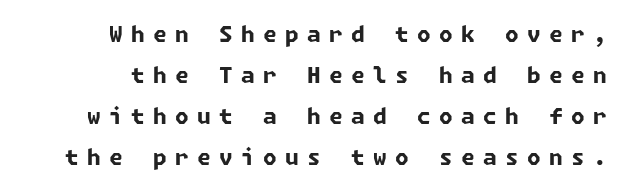
How are the letters spaced? Widely, with obvious added tracking. Typesetter's note: full bold, strokes at maximum text heaviness. This rendering features lettering with no underline.
